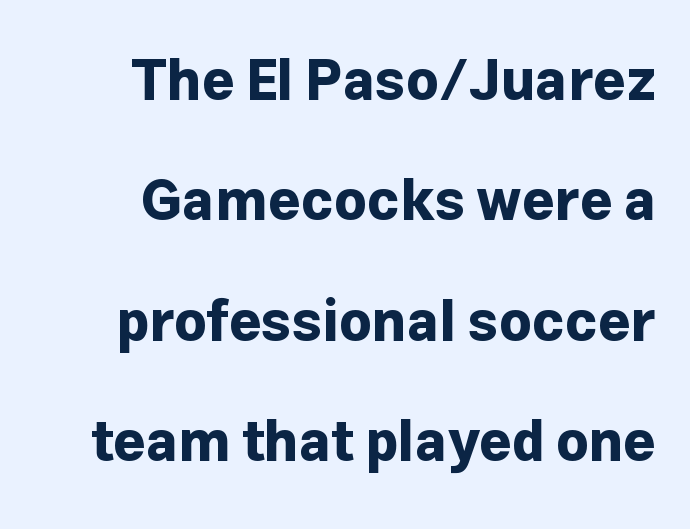
The passage shown is typeset with a sans-serif family. Honestly, the letter spacing is just normal — you wouldn't notice it. Notice how the stems are strictly vertical — no italics here. The characters look thick and weighty, a clear bold.
